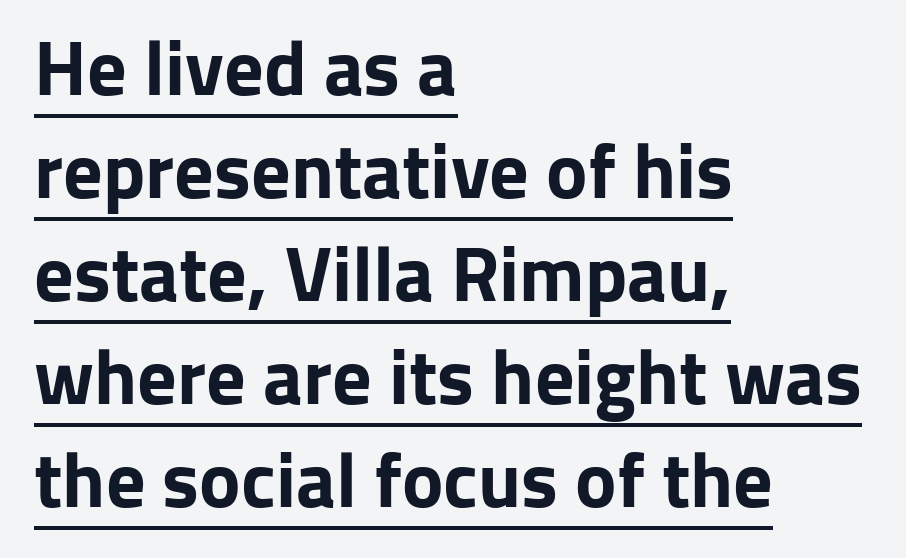
Look at the bottom of the vertical strokes: they stop flat, with no serifs. The words here are underlined. Quick note: interline space is typical. Unlike italic type, these characters show no tilt at all.
